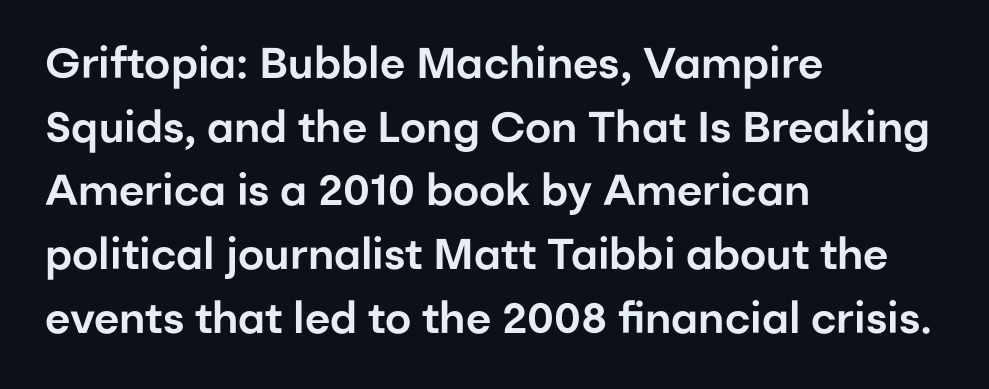
Leading: standard. Where is the straight margin? On the left. These lines are rendered in a variable-pitch font. Inter-character spacing is left at the font's built-in metrics. Tall strokes in this sample are plumb rather than angled. Serif or sans? Sans — the stroke terminals are bare.
